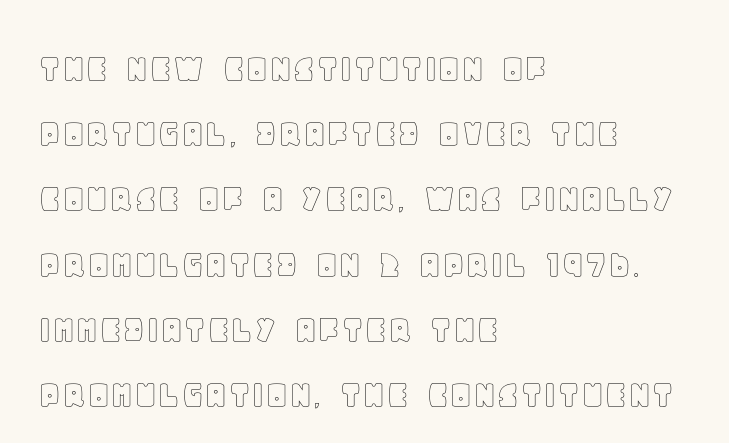
Q: Is the text italic (slanted)? A: No, it is upright.
Q: Is the text underlined? A: No.
Q: How is the paragraph aligned? A: Left-aligned.
Q: Is the spacing between letters normal or unusually wide? A: Normal.
Q: Is the spacing between lines tight, normal or loose? A: Normal.
Q: Width (condensed, normal, or wide)? A: Normal.
Q: x-height? A: Large.
Q: Monospaced? A: No.
